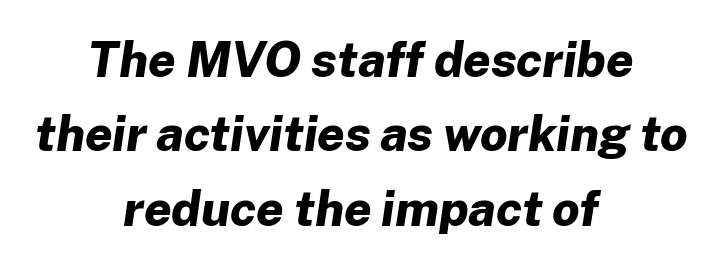
The image shows 49 px bold type, italic (leaning right); set centered, normal line spacing (1.52x), normal letter spacing, not underlined; low stroke contrast and a medium x-height.
